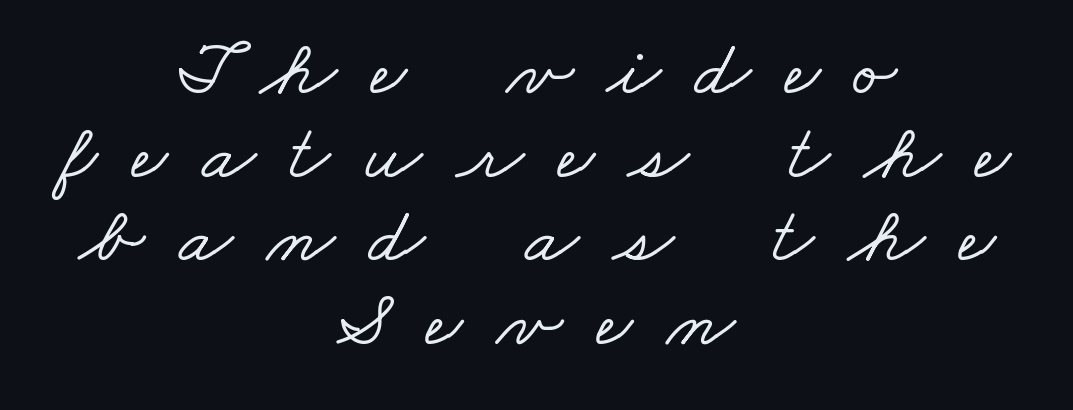
Q: Is the typeface a serif or a sans-serif typeface? A: Serif.
Q: Is the text underlined? A: No.
Q: How is the paragraph aligned? A: Centered.
Q: Is the spacing between letters normal or unusually wide? A: Unusually wide.
Q: Is the spacing between lines tight, normal or loose? A: Tight.
Q: Width (condensed, normal, or wide)? A: Wide.
Q: Stroke contrast? A: Low.
Q: x-height? A: Small.
Q: Monospaced? A: No.
